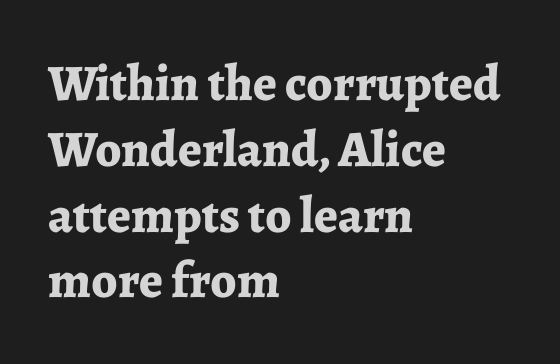
The image shows 51 px bold serif type, upright; set left-aligned, normal line spacing (1.29x), normal letter spacing, not underlined; low stroke contrast and a medium x-height.
